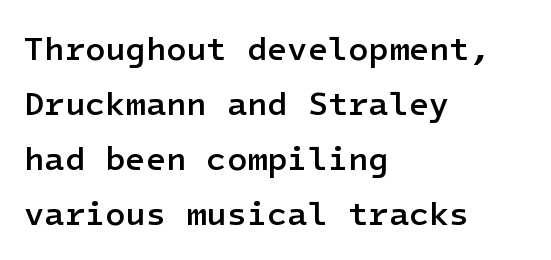
The image shows 33 px semibold sans-serif type, upright; set left-aligned, normal line spacing (1.67x), normal letter spacing, not underlined; low stroke contrast and a medium x-height.
